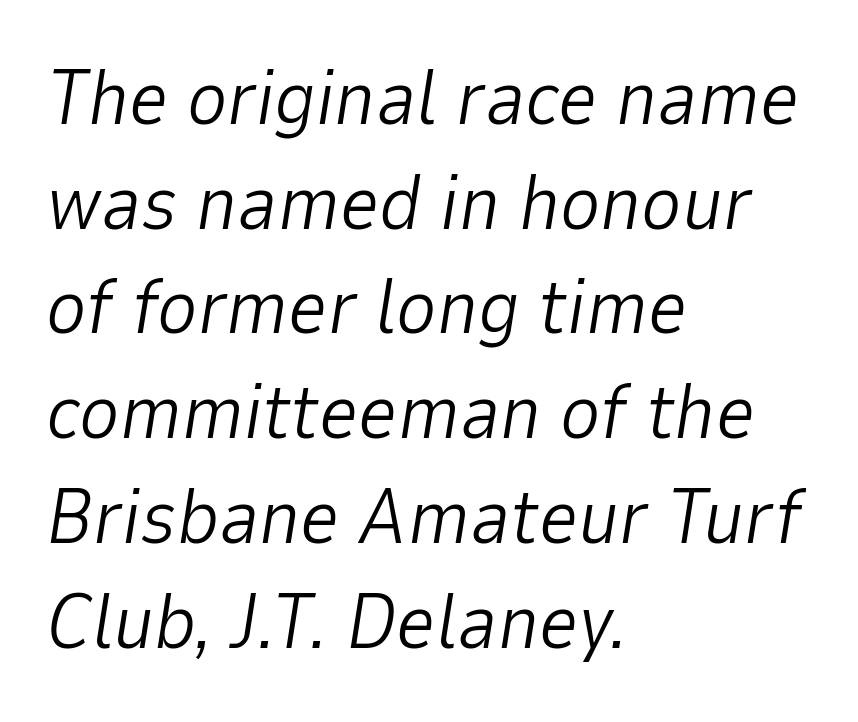
Looking at the ascenders, they clearly lean. Caption: face not bold, strokes unweighted. The glyphs are unaccompanied by any horizontal stroke below them. Reading down the column, the eye jumps a familiar distance to each next line. Teacher's note: observe the even left margin — that is flush-left alignment.
